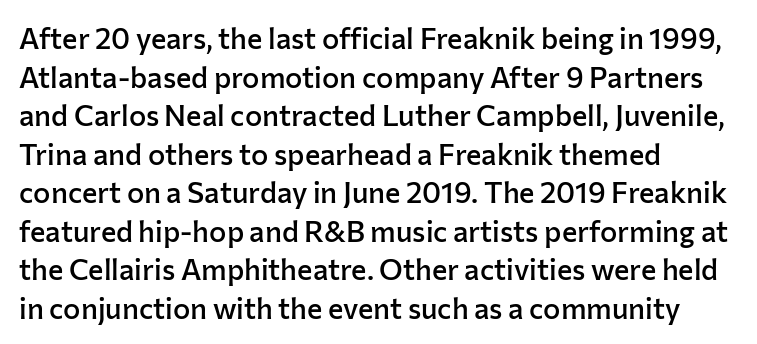
{"serif": "no", "italic": "no", "bold": "semi", "weight": "semibold", "width": "normal", "stroke_contrast": "low", "x_height": "medium", "monospaced": "no", "underline": "no", "align": "left", "line_spacing": "normal", "line_spacing_ratio": 1.33, "letter_spacing": "normal", "letter_spacing_em": 0.0, "glyph_px": 29}
